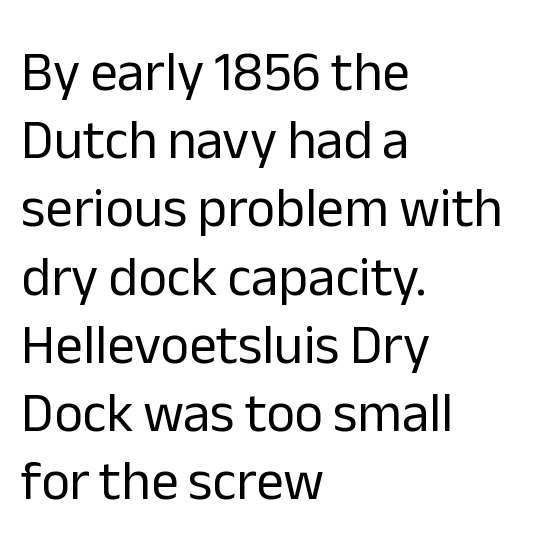
The image shows 55 px regular-weight sans-serif type, upright; set left-aligned, line spacing 1.24x, normal letter spacing, not underlined; low stroke contrast and a medium x-height.
